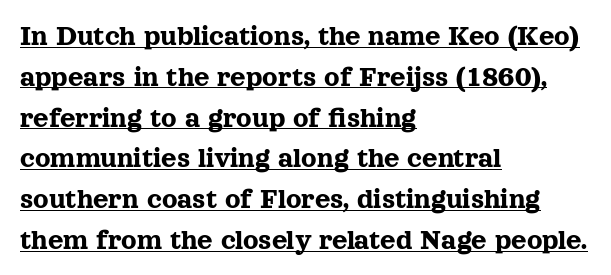
{"serif": "yes", "italic": "no", "width": "normal", "x_height": "medium", "monospaced": "no", "underline": "yes", "align": "left", "line_spacing": "normal", "line_spacing_ratio": 1.36, "letter_spacing": "normal", "letter_spacing_em": 0.0, "glyph_px": 30}
